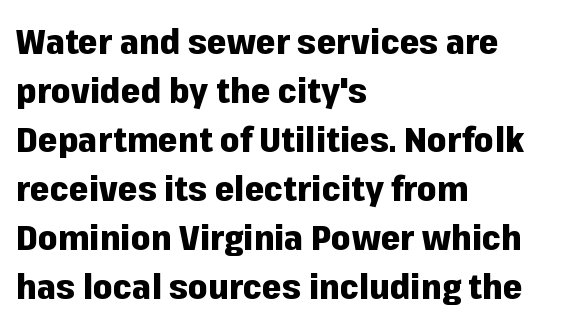
{"serif": "no", "italic": "no", "bold": "yes", "weight": "heavy", "width": "normal", "stroke_contrast": "low", "x_height": "medium", "monospaced": "no", "underline": "no", "align": "left", "line_spacing": "normal", "line_spacing_ratio": 1.4, "letter_spacing": "normal", "letter_spacing_em": 0.0, "glyph_px": 35}
